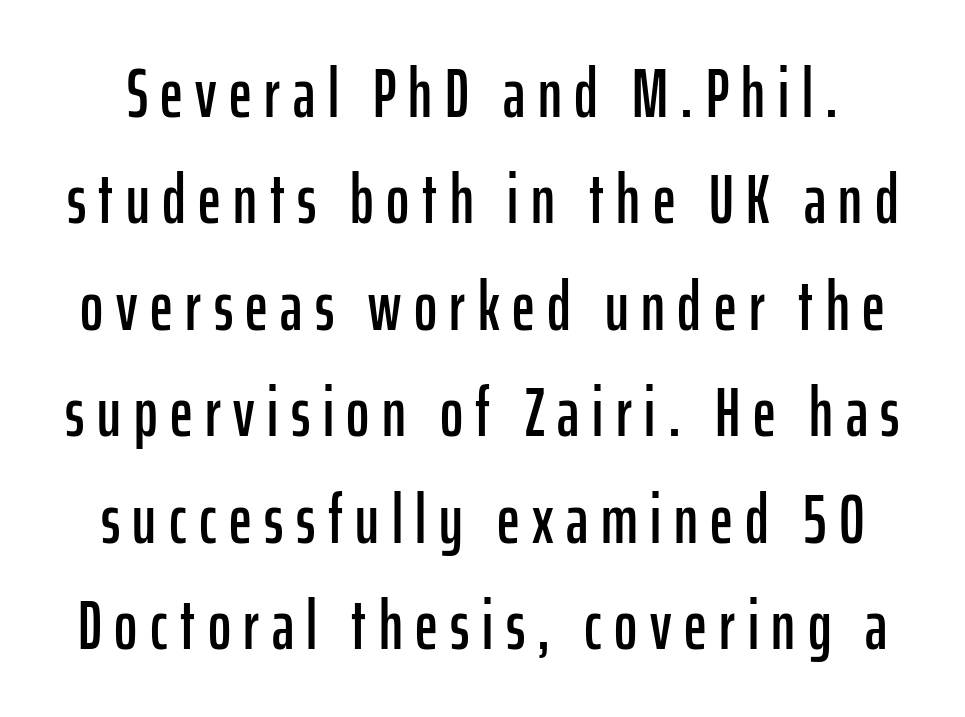
Grotesque or geometric, the face here clearly has no serifs. Here the designer chose a conventional face with non-uniform glyph widths. A clean baseline with only descenders dipping below it. The line-height multiplier appears to be the usual default. When letters stand straight like this, we call the style roman or upright.
